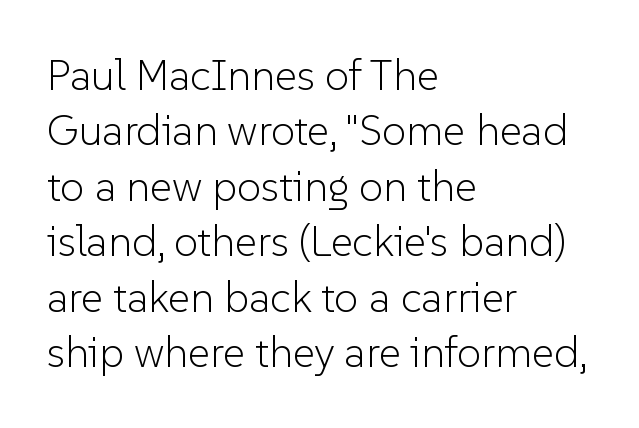
Q: Is the text bold? A: No.
Q: Is the text italic (slanted)? A: No, it is upright.
Q: Is the typeface a serif or a sans-serif typeface? A: Sans-serif.
Q: Is the text underlined? A: No.
Q: How is the paragraph aligned? A: Left-aligned.
Q: Is the spacing between letters normal or unusually wide? A: Normal.
Q: Is the spacing between lines tight, normal or loose? A: Normal.
Q: Width (condensed, normal, or wide)? A: Normal.
Q: Stroke contrast? A: Low.
Q: x-height? A: Medium.
Q: Monospaced? A: No.
